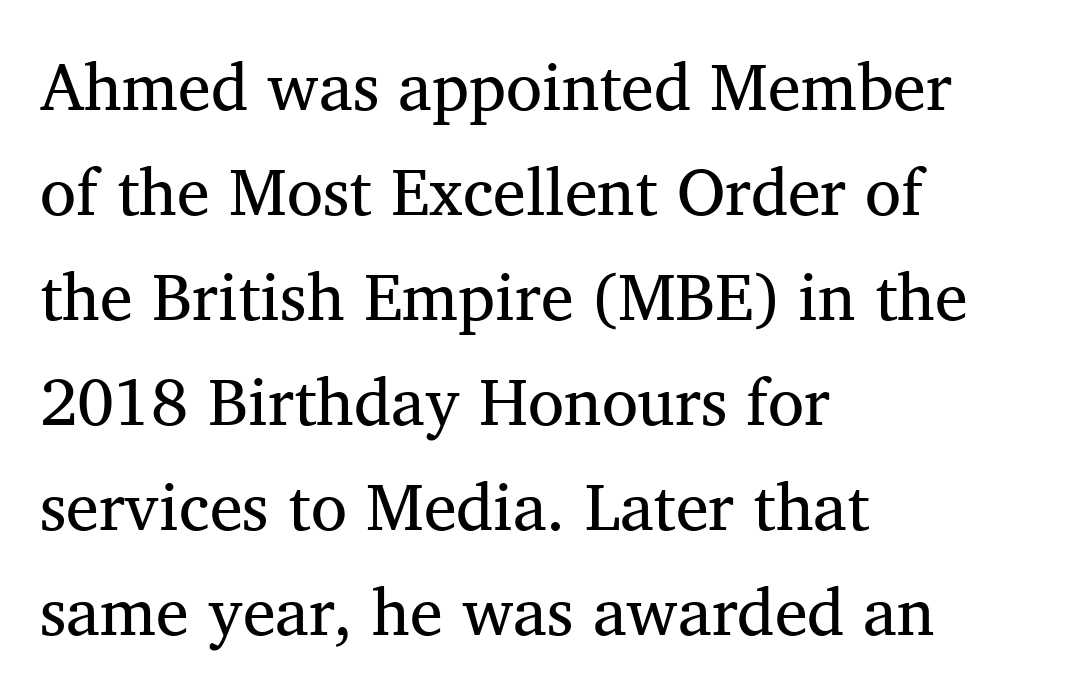
In terms of letterform style, serifs are clearly present. Baseline-to-baseline distance is the conventional proportion of letter height. This sample is left-justified, so line endings fall wherever the words run out. The rendering uses natural spacing where letterforms have individual widths.
